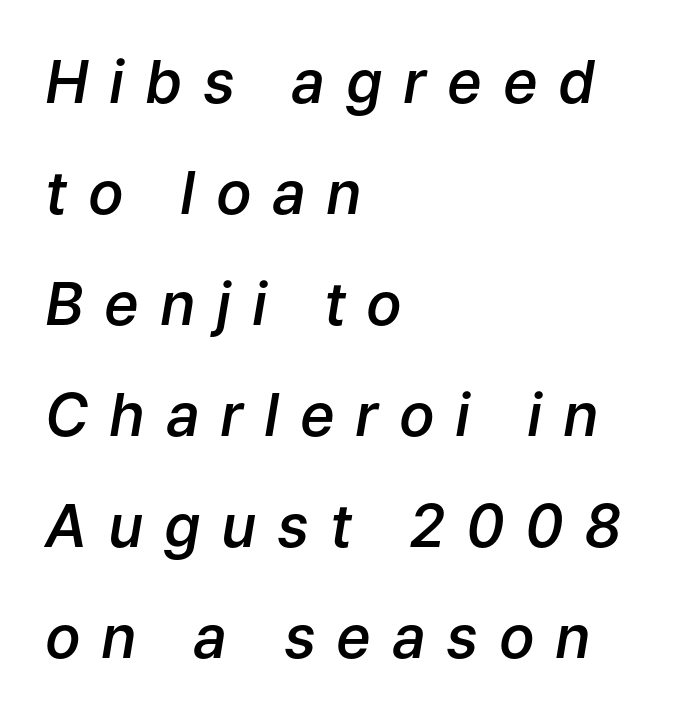
The image shows 59 px semibold type, italic (leaning right); set left-aligned, line spacing 1.88x, unusually wide letter spacing (+0.35 em), not underlined; low stroke contrast and a medium x-height.
